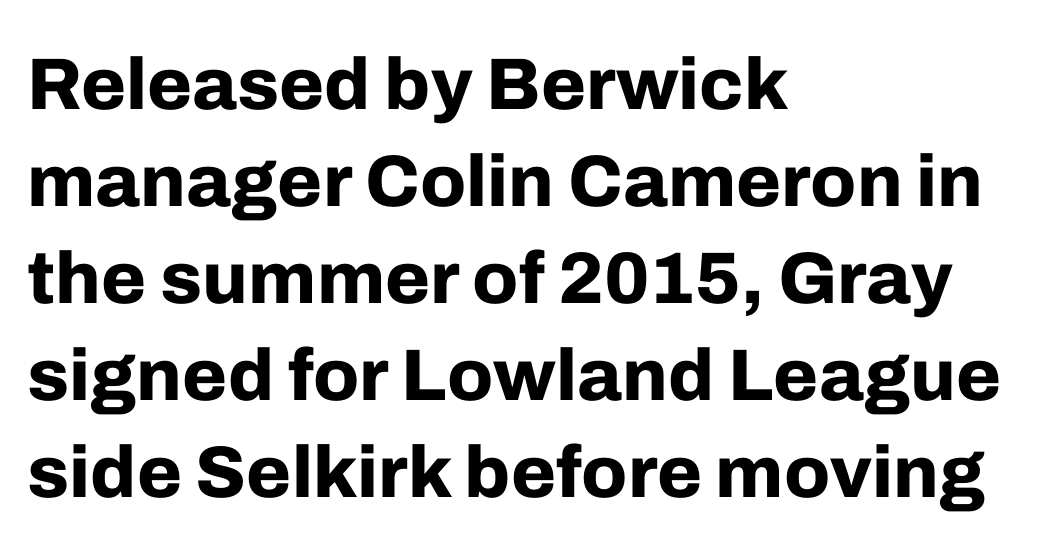
{"serif": "no", "italic": "no", "bold": "yes", "weight": "bold", "width": "normal", "stroke_contrast": "low", "x_height": "medium", "monospaced": "no", "underline": "no", "align": "left", "line_spacing": "normal", "line_spacing_ratio": 1.33, "letter_spacing": "normal", "letter_spacing_em": 0.0, "glyph_px": 73}
